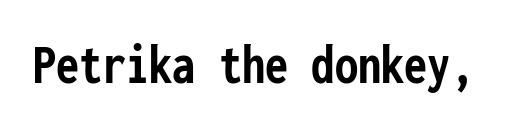
The image shows 58 px semibold, condensed sans-serif type, upright, monospaced; set normal letter spacing, not underlined; low stroke contrast and a medium x-height.
